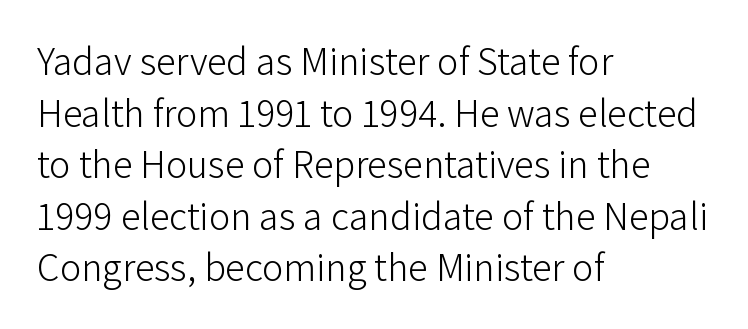
Regarding leading, the lines here are spaced in the standard way. Check the space under the baseline: it is left empty. Alignment: flush left. The text was rendered using a sans face with plain stroke endings.
